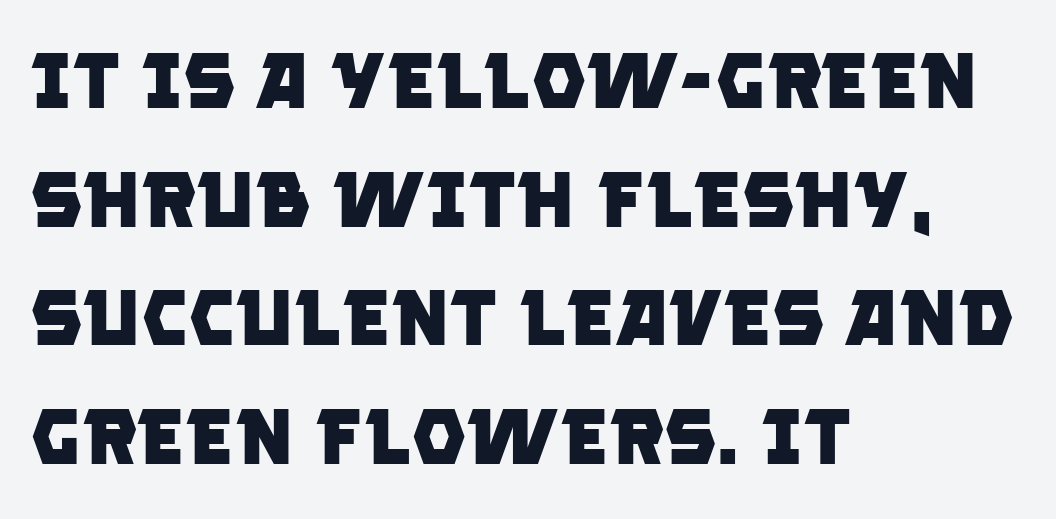
{"serif": "no", "bold": "yes", "weight": "heavy", "width": "normal", "stroke_contrast": "low", "x_height": "large", "monospaced": "no", "underline": "no", "align": "left", "line_spacing": "normal", "line_spacing_ratio": 1.52, "letter_spacing": "normal", "letter_spacing_em": 0.0, "glyph_px": 78}
